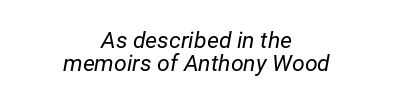
{"italic": "yes", "lean": "right", "slant_degrees": 12, "bold": "no", "underline": "no", "align": "center", "line_spacing": "tight", "line_spacing_ratio": 1.01, "letter_spacing": "normal", "letter_spacing_em": 0.0, "glyph_px": 23}
